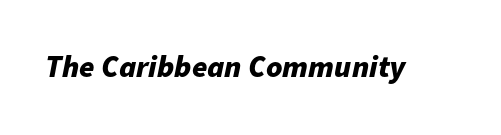
{"italic": "yes", "lean": "right", "slant_degrees": 11, "bold": "yes", "weight": "bold", "width": "normal", "stroke_contrast": "low", "x_height": "medium", "monospaced": "no", "underline": "no", "letter_spacing": "normal", "letter_spacing_em": 0.0, "glyph_px": 31}
